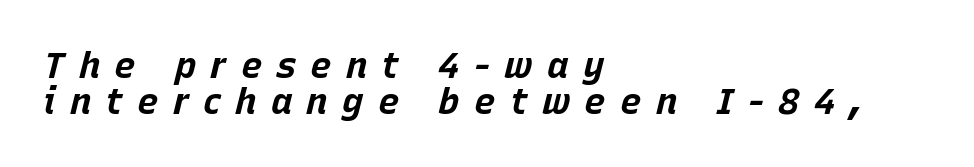
The image shows 36 px bold type, italic (leaning right); set left-aligned, tight line spacing (1.01x), unusually wide letter spacing (+0.39 em), not underlined; low stroke contrast and a large x-height.
